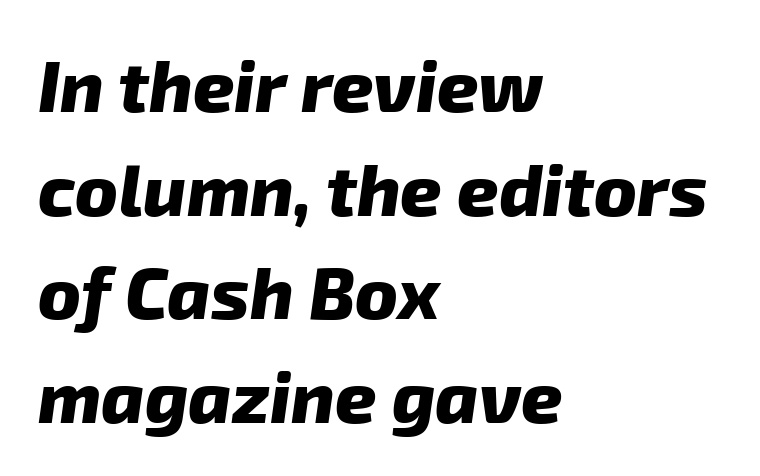
Q: Is the text bold? A: Yes.
Q: Is the typeface a serif or a sans-serif typeface? A: Sans-serif.
Q: Is the text underlined? A: No.
Q: How is the paragraph aligned? A: Left-aligned.
Q: Is the spacing between letters normal or unusually wide? A: Normal.
Q: Is the spacing between lines tight, normal or loose? A: Normal.
Q: Width (condensed, normal, or wide)? A: Normal.
Q: Stroke contrast? A: Low.
Q: x-height? A: Medium.
Q: Monospaced? A: No.
